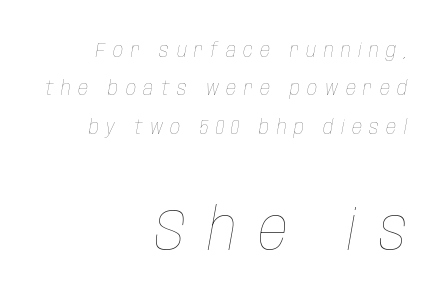
{"italic": "yes", "lean": "right", "slant_degrees": 10, "bold": "no", "weight": "thin", "width": "condensed", "stroke_contrast": "low", "x_height": "large", "monospaced": "no", "underline": "no", "align": "right", "line_spacing": "loose", "line_spacing_ratio": 1.92, "letter_spacing": "wide", "letter_spacing_em": 0.37, "larger_block": "second", "size_ratio": 2.95, "glyph_px": 59}
